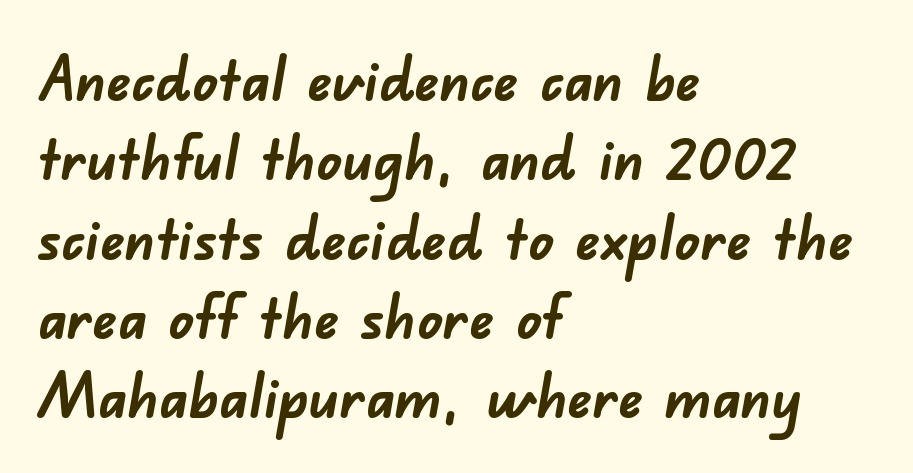
Q: Is the text bold? A: Yes.
Q: Is the typeface a serif or a sans-serif typeface? A: Sans-serif.
Q: Is the text underlined? A: No.
Q: How is the paragraph aligned? A: Left-aligned.
Q: Is the spacing between letters normal or unusually wide? A: Normal.
Q: Is the spacing between lines tight, normal or loose? A: Normal.
Q: Width (condensed, normal, or wide)? A: Normal.
Q: Stroke contrast? A: Low.
Q: x-height? A: Small.
Q: Monospaced? A: No.
